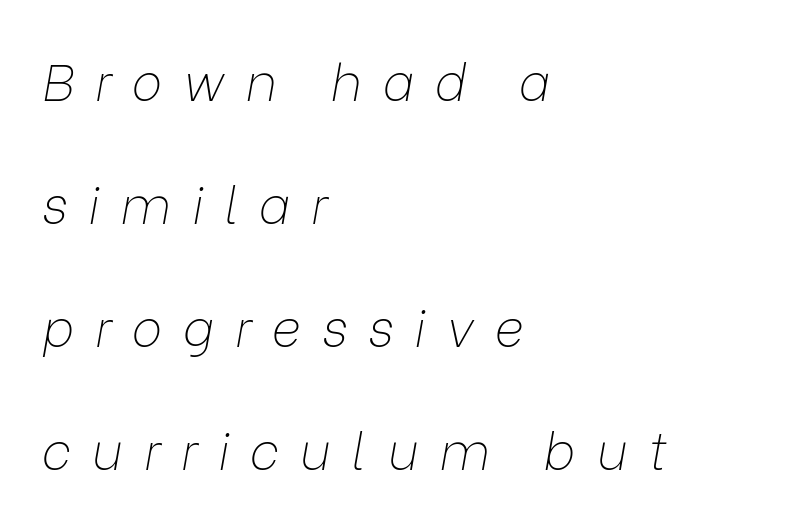
Lines of text with bare space underneath. The font is comparable to plain body text, perhaps lighter. If you drew a ruler down the left edge, every line would touch it. Inter-character spacing is expanded well beyond the font's built-in metrics.
